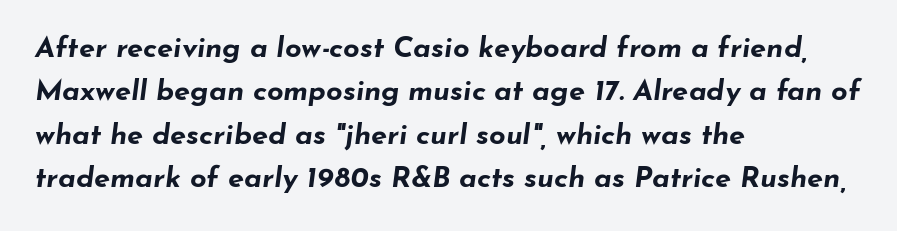
The image shows 29 px bold, wide type, italic (leaning right); set left-aligned, normal line spacing (1.5x), normal letter spacing, not underlined; low stroke contrast and a small x-height.
